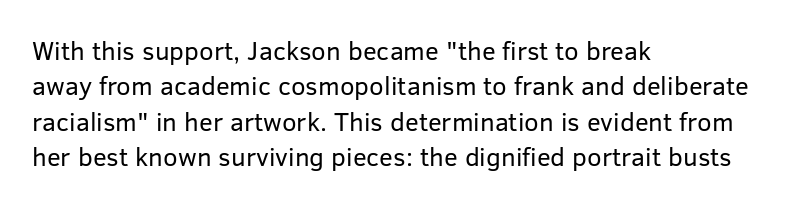
{"italic": "no", "bold": "no", "underline": "no", "align": "left", "line_spacing": "normal", "line_spacing_ratio": 1.36, "letter_spacing": "normal", "letter_spacing_em": 0.0, "glyph_px": 26}
